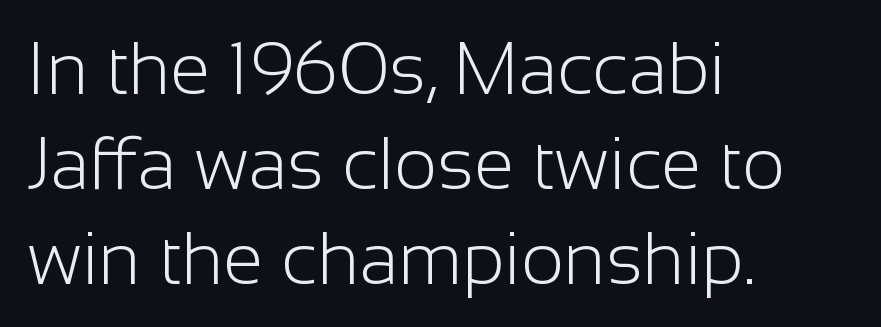
The image shows 73 px light sans-serif type, upright; set left-aligned, normal line spacing (1.3x), normal letter spacing, not underlined; low stroke contrast and a medium x-height.
